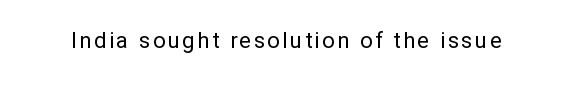
Q: Is the text bold? A: No.
Q: Is the text italic (slanted)? A: No, it is upright.
Q: Is the text underlined? A: No.
